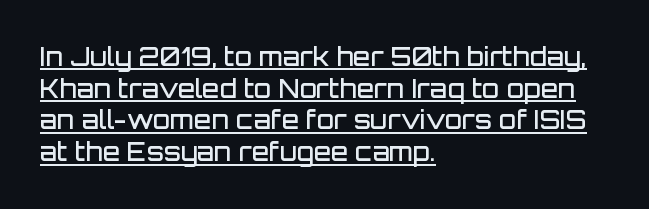
The image shows 25 px text type, upright; set left-aligned, normal line spacing (1.27x), normal letter spacing, underlined.
